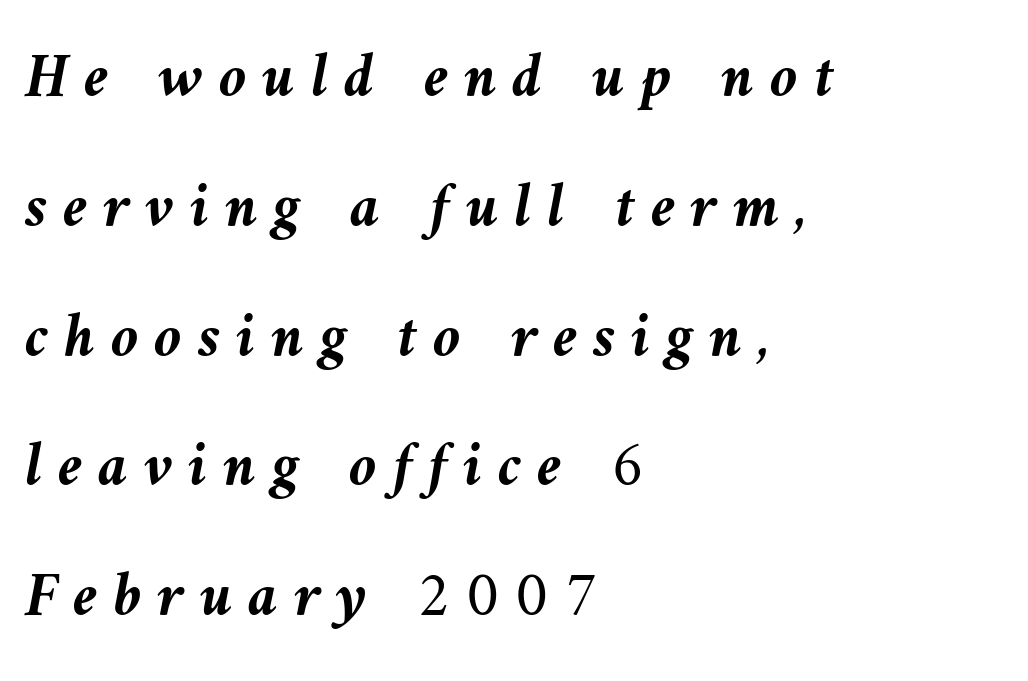
The image shows 63 px semibold type, italic (leaning left); set left-aligned, loose line spacing (2.06x), unusually wide letter spacing (+0.25 em), not underlined; medium stroke contrast and a medium x-height.
